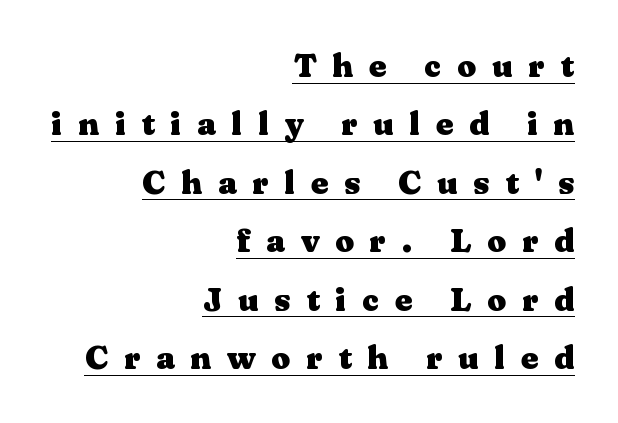
Q: Is the text bold? A: Yes.
Q: Is the text italic (slanted)? A: No, it is upright.
Q: Is the typeface a serif or a sans-serif typeface? A: Serif.
Q: Is the text underlined? A: Yes.
Q: How is the paragraph aligned? A: Right-aligned.
Q: Is the spacing between letters normal or unusually wide? A: Unusually wide.
Q: Width (condensed, normal, or wide)? A: Wide.
Q: Stroke contrast? A: Medium.
Q: x-height? A: Medium.
Q: Monospaced? A: No.
